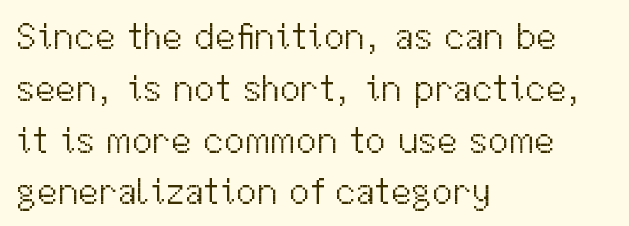
No extra tracking has been applied to these lines. Is this a sans? Yes — the strokes have no serifs. Proportional: the letters do not fall into vertical columns. Posture: vertical. The space between consecutive lines is moderate. Plain, unruled lines of type.
